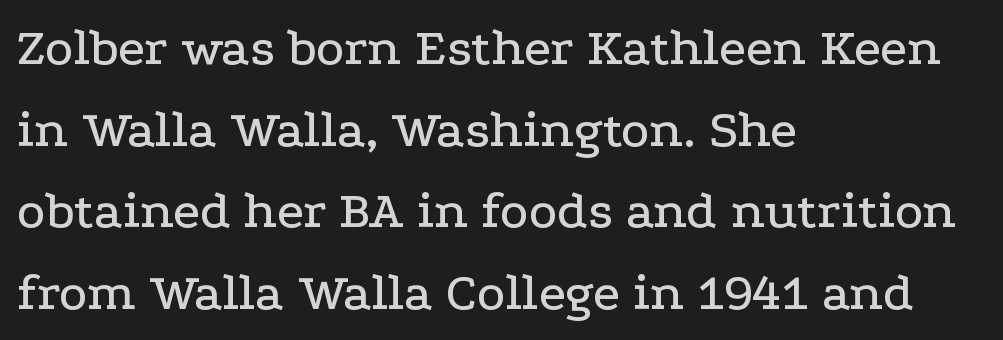
The image shows 54 px wide serif type, upright; set left-aligned, normal line spacing (1.51x), normal letter spacing, not underlined; low stroke contrast and a medium x-height.
